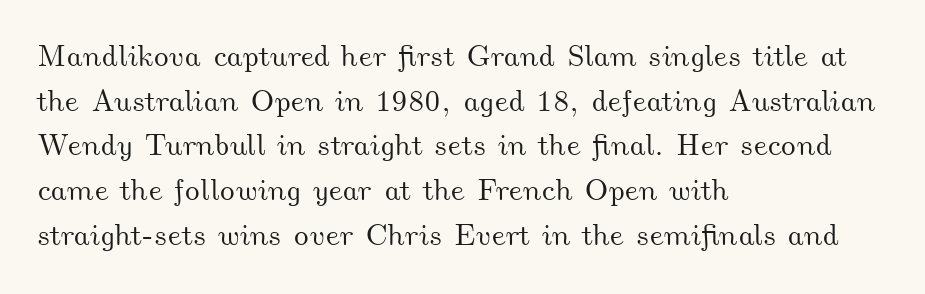
Q: Is the text underlined? A: No.
Q: How is the paragraph aligned? A: Left-aligned.
Q: Is the spacing between letters normal or unusually wide? A: Normal.
Q: Is the spacing between lines tight, normal or loose? A: Normal.
Q: Width (condensed, normal, or wide)? A: Wide.
Q: Stroke contrast? A: Medium.
Q: x-height? A: Small.
Q: Monospaced? A: No.
